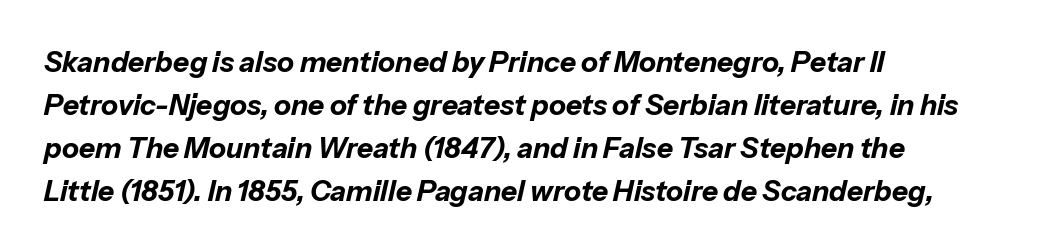
{"italic": "yes", "lean": "right", "slant_degrees": 13, "bold": "yes", "weight": "bold", "width": "normal", "stroke_contrast": "low", "x_height": "medium", "monospaced": "no", "underline": "no", "align": "left", "line_spacing": "normal", "line_spacing_ratio": 1.53, "letter_spacing": "normal", "letter_spacing_em": 0.0, "glyph_px": 28}
